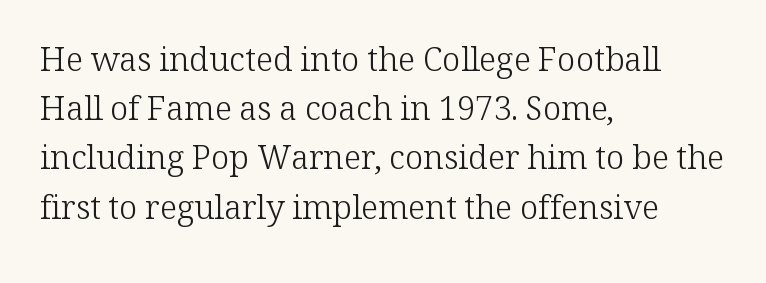
The image shows 33 px light serif type, upright; set left-aligned, normal line spacing (1.49x), normal letter spacing, not underlined; low stroke contrast and a medium x-height.
